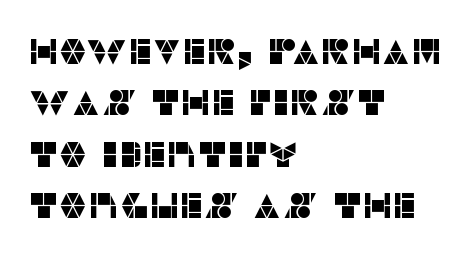
The image shows 36 px sans-serif type, upright; set left-aligned, normal line spacing (1.43x), normal letter spacing, not underlined; low stroke contrast and a large x-height.
